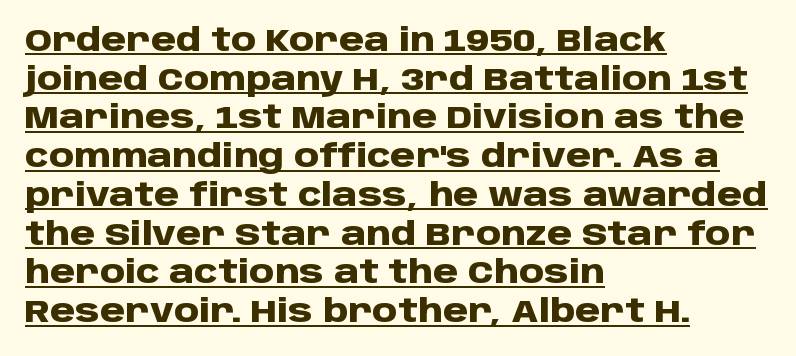
{"serif": "no", "italic": "no", "bold": "yes", "weight": "heavy", "width": "normal", "stroke_contrast": "low", "x_height": "large", "monospaced": "no", "underline": "yes", "align": "left", "line_spacing_ratio": 1.21, "letter_spacing": "normal", "letter_spacing_em": 0.0, "glyph_px": 32}
